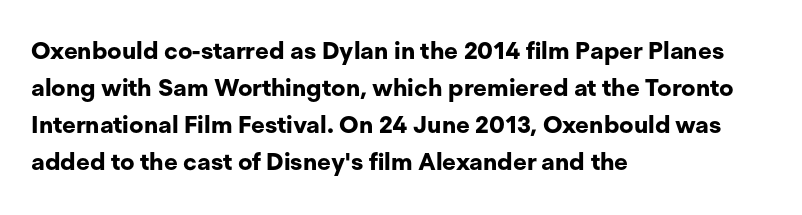
These lines sit exactly where default settings would place them. Descenders are the only things crossing below the line. As a designer I'd log this as weight 700, bold. Where is the straight margin? On the left. The axis of the letterforms is exactly vertical. No extra tracking has been applied to these lines.
